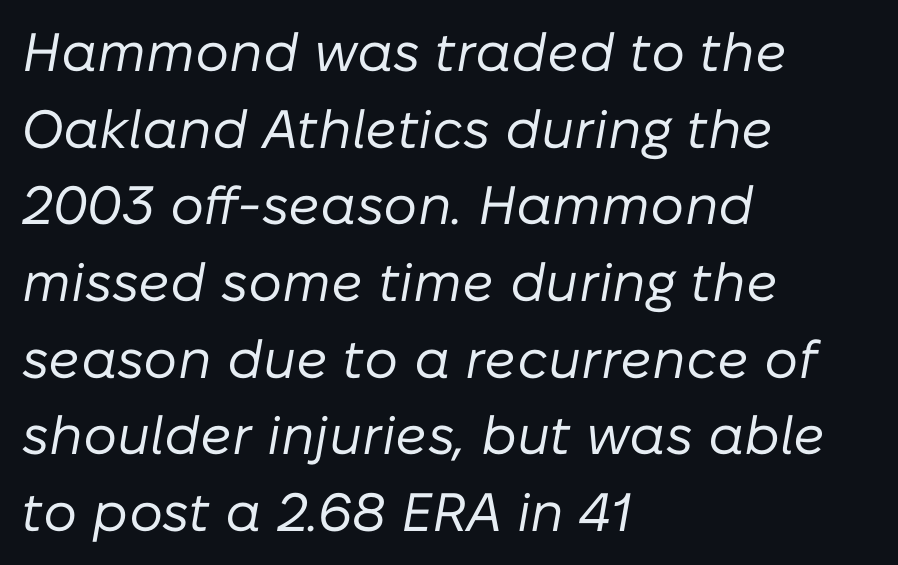
The image shows 54 px regular-weight type, italic (leaning right); set left-aligned, normal line spacing (1.42x), normal letter spacing, not underlined; low stroke contrast and a medium x-height.
